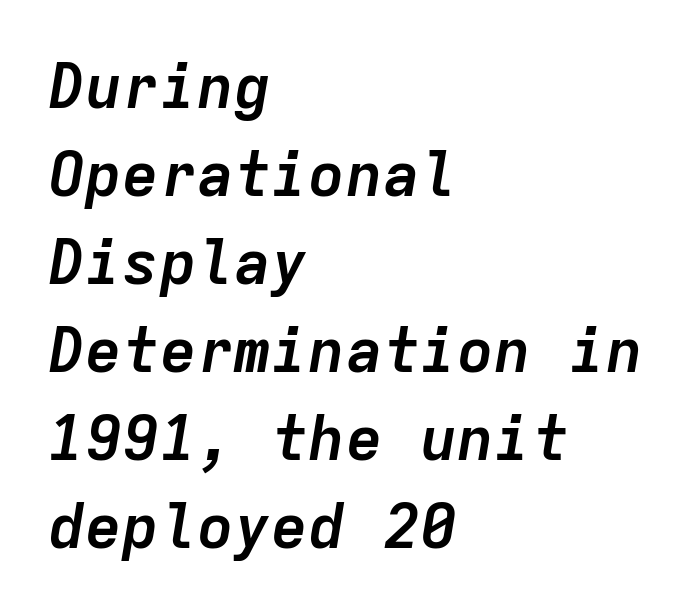
Q: Is the text bold? A: Yes.
Q: Is the text italic (slanted)? A: Yes, it leans right by about 9 degrees.
Q: Is the text underlined? A: No.
Q: How is the paragraph aligned? A: Left-aligned.
Q: Is the spacing between letters normal or unusually wide? A: Normal.
Q: Is the spacing between lines tight, normal or loose? A: Normal.
Q: Width (condensed, normal, or wide)? A: Normal.
Q: Stroke contrast? A: Low.
Q: x-height? A: Medium.
Q: Monospaced? A: Yes.
